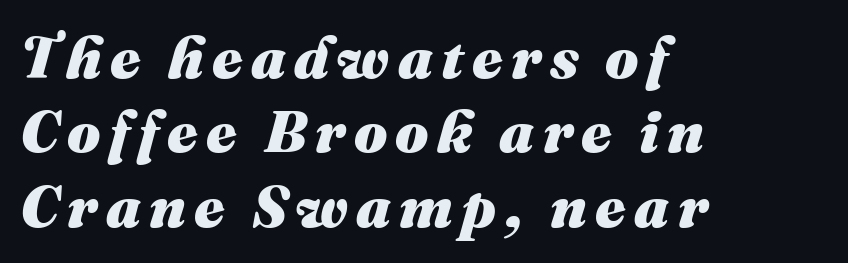
The image shows 59 px heavy type, italic (leaning right); set left-aligned, normal line spacing (1.26x), not underlined; medium stroke contrast and a medium x-height.
